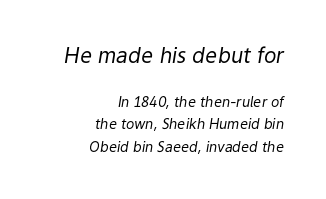
Visually, the top section dominates because its glyphs are scaled up. The horizontal fit of the characters is conventional and even. One glance says typical: line gaps are just what's usual. One-word summary of the alignment: right.
